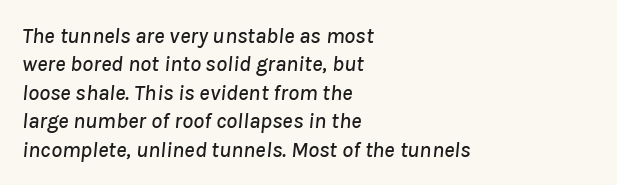
The image shows 22 px text type, italic (leaning right); set left-aligned, normal line spacing (1.29x), normal letter spacing, not underlined.
